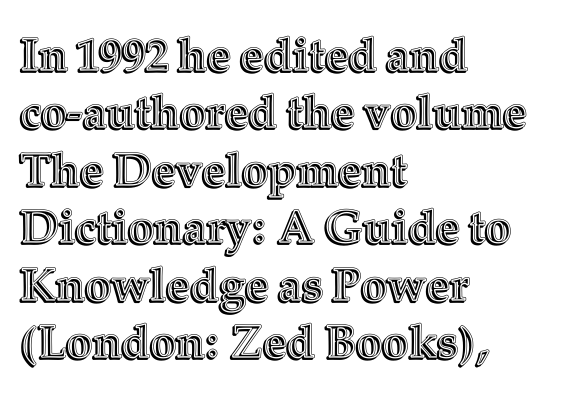
The image shows 46 px text type, upright; set left-aligned, normal line spacing (1.25x), normal letter spacing, not underlined; a medium x-height.
